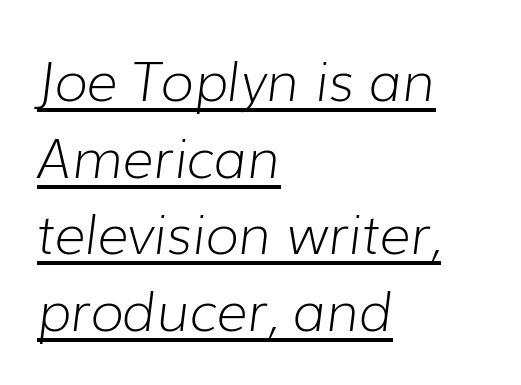
The image shows 54 px light type, italic (leaning right); set left-aligned, normal line spacing (1.42x), normal letter spacing, underlined; low stroke contrast and a medium x-height.
